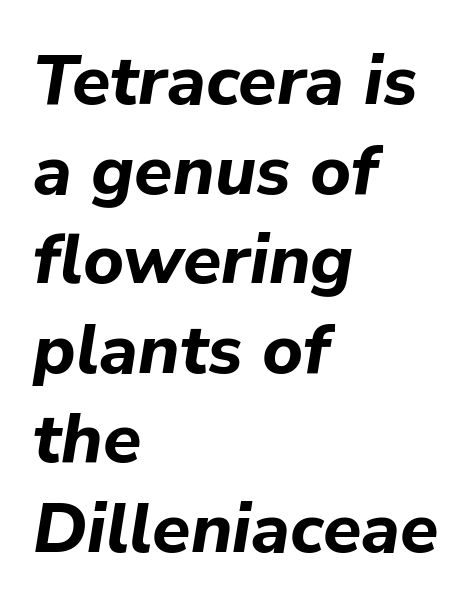
The space directly below the letters is spotless. Heavy-handed strokes throughout: this text is bold. The text carries the slant typical of an italic or oblique font. What stands out about the letter spacing? Nothing — it is the standard amount. Line spacing here is normal.
